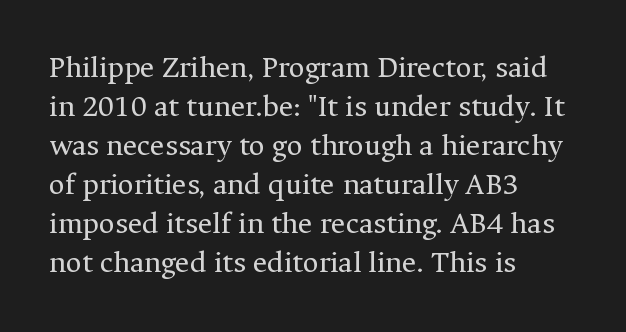
{"serif": "yes", "italic": "no", "bold": "no", "weight": "regular", "width": "normal", "stroke_contrast": "medium", "x_height": "medium", "monospaced": "no", "underline": "no", "align": "left", "line_spacing": "normal", "line_spacing_ratio": 1.26, "letter_spacing": "normal", "letter_spacing_em": 0.0, "glyph_px": 31}
